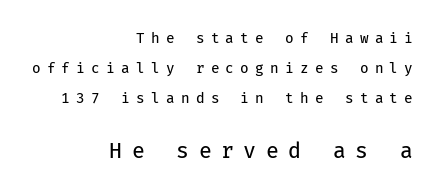
Q: Is the text bold? A: No.
Q: Is the text italic (slanted)? A: No, it is upright.
Q: Is the text underlined? A: No.
Q: How is the paragraph aligned? A: Right-aligned.
Q: Is the spacing between letters normal or unusually wide? A: Unusually wide.
Q: Is the spacing between lines tight, normal or loose? A: Loose.
Q: Which block of text is set in a larger size, the first (top) or the second (bottom)? A: The second (bottom) one.
